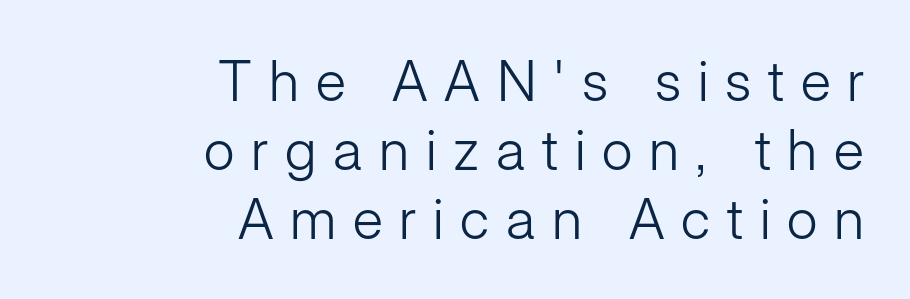
The image shows 56 px light sans-serif type, upright; set right-aligned, line spacing 1.23x, unusually wide letter spacing (+0.3 em), not underlined; low stroke contrast and a medium x-height.
